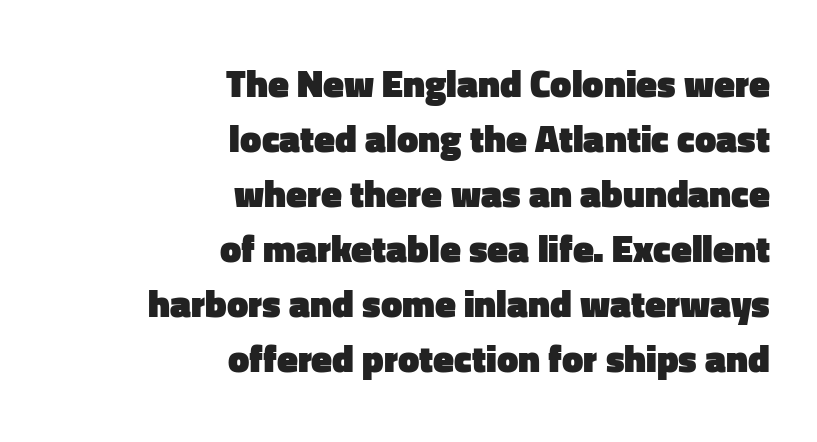
Rows of type keep a routine distance in the vertical direction. Alignment: flush right. Chunky letters — that's bold for sure. Italic? Not at all — the glyphs are vertical. Check under the words: just untouched page.
